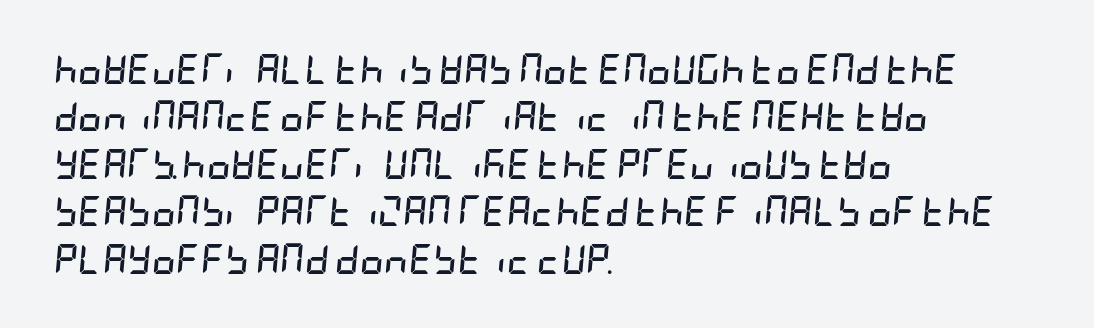
The image shows 30 px semibold, condensed type, italic (leaning right); set left-aligned, normal line spacing (1.58x), normal letter spacing, not underlined; low stroke contrast and a large x-height.
